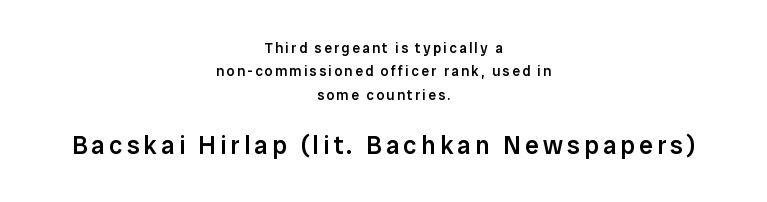
Q: Is the text bold? A: Semi-bold.
Q: Is the text italic (slanted)? A: No, it is upright.
Q: Is the text underlined? A: No.
Q: How is the paragraph aligned? A: Centered.
Q: Is the spacing between lines tight, normal or loose? A: Normal.
Q: Which block of text is set in a larger size, the first (top) or the second (bottom)? A: The second (bottom) one.
